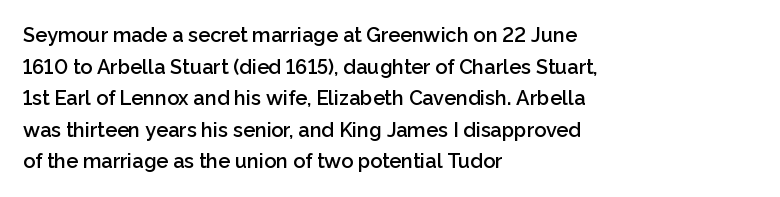
The image shows 20 px text type, upright; set left-aligned, normal line spacing (1.58x), normal letter spacing, not underlined.
